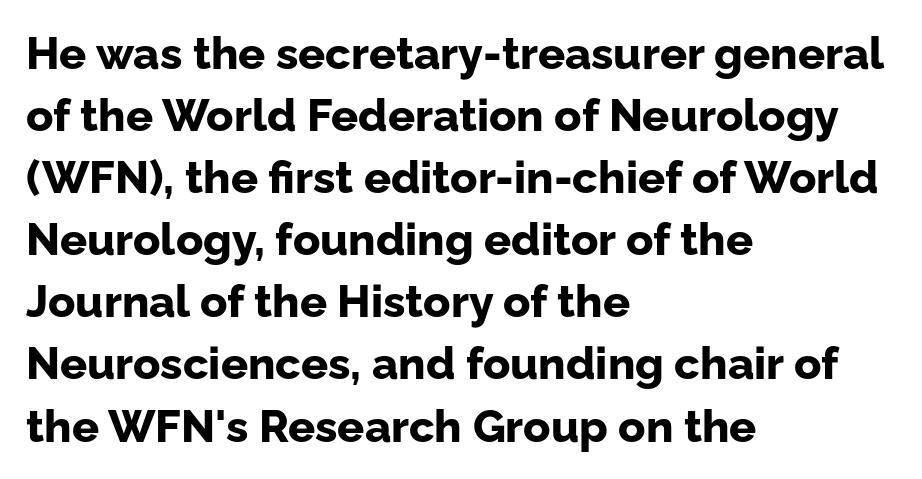
{"serif": "no", "italic": "no", "bold": "yes", "weight": "bold", "width": "normal", "stroke_contrast": "low", "x_height": "medium", "monospaced": "no", "underline": "no", "align": "left", "line_spacing": "normal", "line_spacing_ratio": 1.38, "letter_spacing": "normal", "letter_spacing_em": 0.0, "glyph_px": 45}
